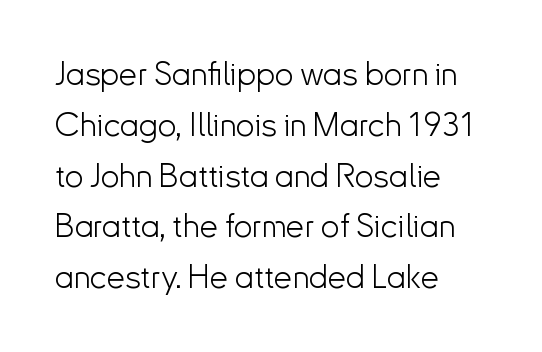
Grotesque or geometric, the face here clearly has no serifs. Leftover space on each line is placed entirely after the last word. The passage shown is typed in a proportional face where columns would drift. In terms of leading, this rendering sits right in the middle.
